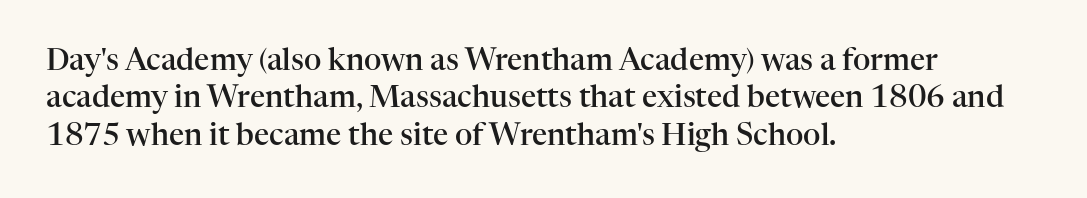
{"serif": "yes", "italic": "no", "bold": "semi", "weight": "semibold", "width": "normal", "stroke_contrast": "high", "x_height": "medium", "monospaced": "no", "underline": "no", "align": "left", "line_spacing": "normal", "line_spacing_ratio": 1.25, "letter_spacing": "normal", "letter_spacing_em": 0.0, "glyph_px": 30}
